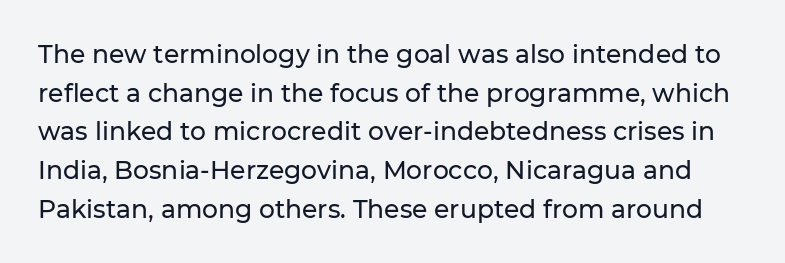
The image shows 25 px text type, upright; set normal line spacing (1.55x), normal letter spacing, not underlined.
